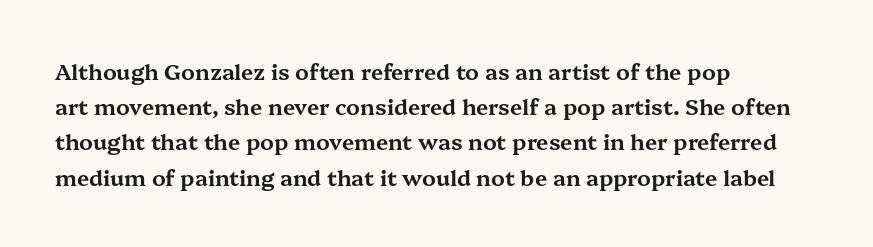
The face used here is rendered with its standard letterfit. A bare baseline throughout the passage. The compositor pushed each line to the left boundary. Regarding leading, the lines here are spaced in the standard way.
